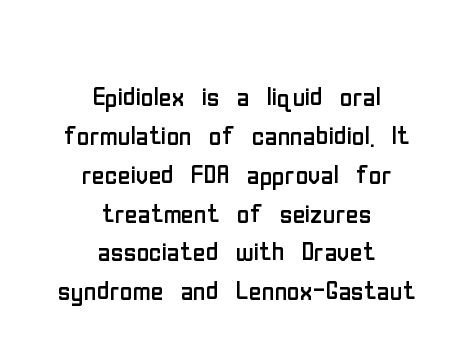
Q: Is the text bold? A: No.
Q: Is the text italic (slanted)? A: No, it is upright.
Q: Is the typeface a serif or a sans-serif typeface? A: Sans-serif.
Q: Is the text underlined? A: No.
Q: How is the paragraph aligned? A: Centered.
Q: Is the spacing between letters normal or unusually wide? A: Normal.
Q: Is the spacing between lines tight, normal or loose? A: Tight.
Q: Width (condensed, normal, or wide)? A: Condensed.
Q: Stroke contrast? A: Low.
Q: x-height? A: Medium.
Q: Monospaced? A: No.
